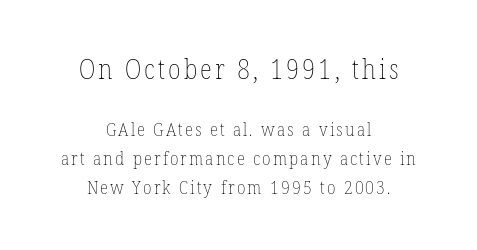
{"italic": "no", "bold": "no", "weight": "thin", "width": "condensed", "stroke_contrast": "low", "x_height": "medium", "monospaced": "no", "underline": "no", "align": "center", "line_spacing": "normal", "line_spacing_ratio": 1.54, "larger_block": "first", "size_ratio": 1.47, "glyph_px": 28}
